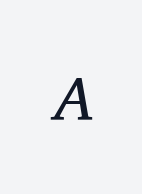
Q: Is the text bold? A: No.
Q: Is the text italic (slanted)? A: Yes, it leans right by about 11 degrees.
Q: Is the typeface a serif or a sans-serif typeface? A: Serif.
Q: Is the text underlined? A: No.
Q: Is the spacing between letters normal or unusually wide? A: Unusually wide.
Q: Width (condensed, normal, or wide)? A: Normal.
Q: Stroke contrast? A: Medium.
Q: x-height? A: Medium.
Q: Monospaced? A: No.
